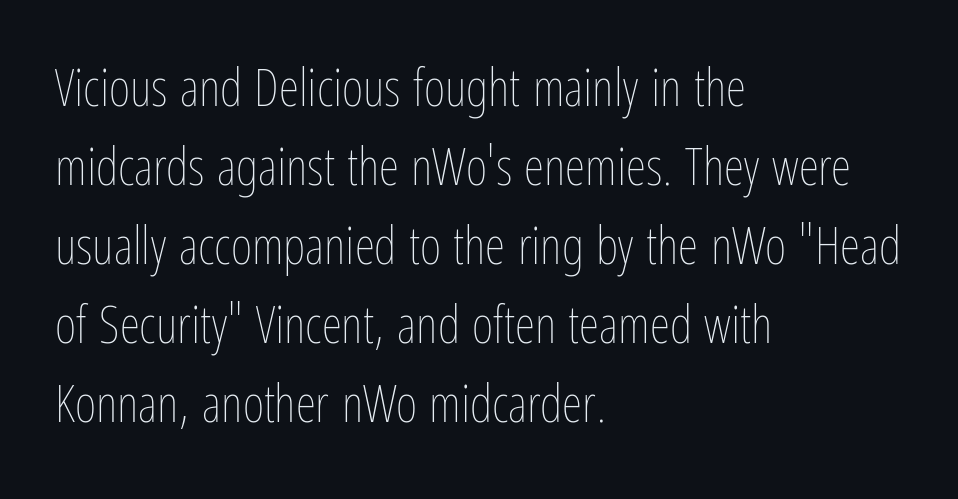
{"italic": "no", "bold": "no", "weight": "thin", "width": "condensed", "stroke_contrast": "low", "x_height": "medium", "monospaced": "no", "underline": "no", "align": "left", "line_spacing": "normal", "line_spacing_ratio": 1.52, "letter_spacing": "normal", "letter_spacing_em": 0.0, "glyph_px": 52}
